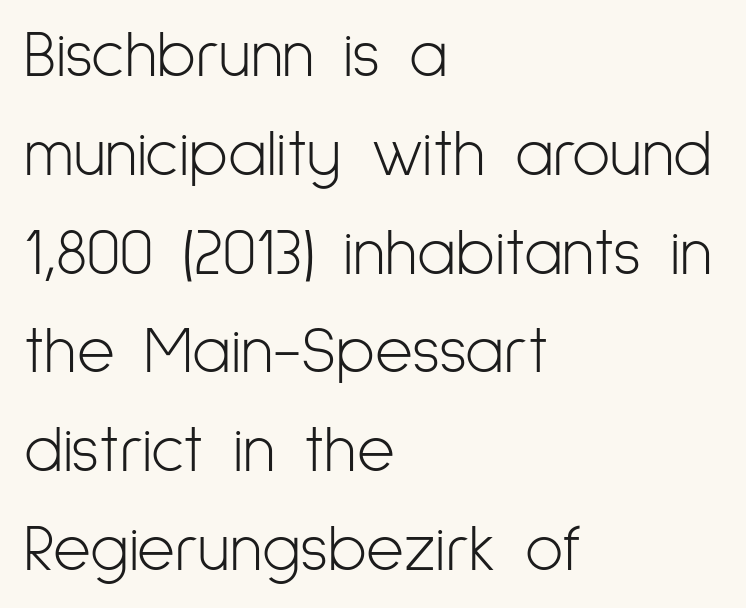
The image shows 65 px light, condensed sans-serif type, upright; set left-aligned, normal line spacing (1.52x), normal letter spacing, not underlined; low stroke contrast and a medium x-height.
